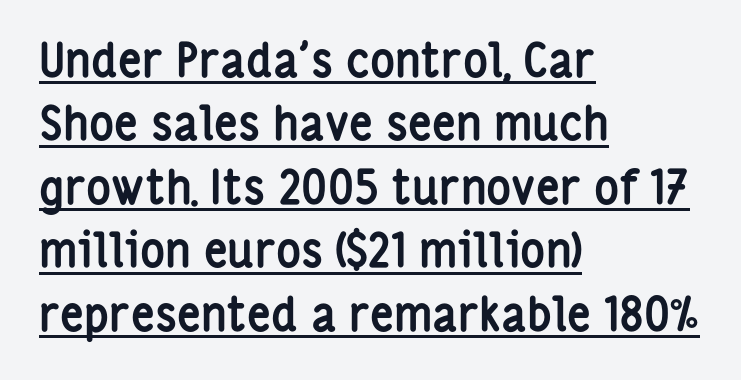
Quick note: not italic, upright. Caption: lettering with a line underneath. You could call the tracking neutral — neither tight nor loose. The text was rendered using a sans face with plain stroke endings. Reading down the column, the eye jumps a familiar distance to each next line. The letters are bold, with thick, heavy strokes.
